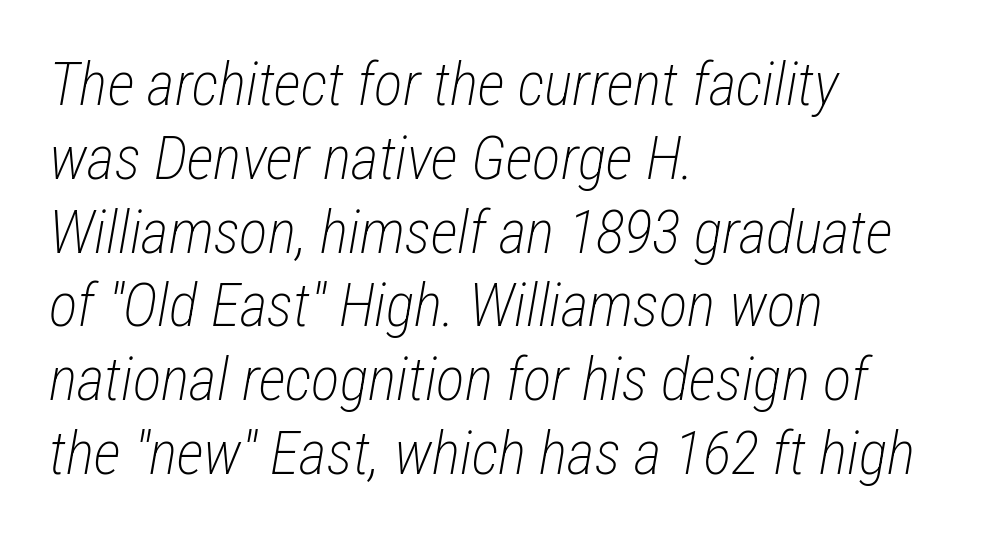
The image shows 60 px light, condensed type, italic (leaning right); set left-aligned, line spacing 1.23x, normal letter spacing, not underlined; low stroke contrast and a medium x-height.
